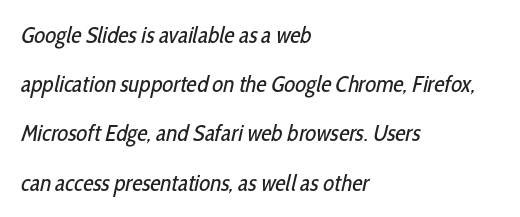
The image shows 23 px text type; set left-aligned, loose line spacing (2.14x), normal letter spacing, not underlined.
